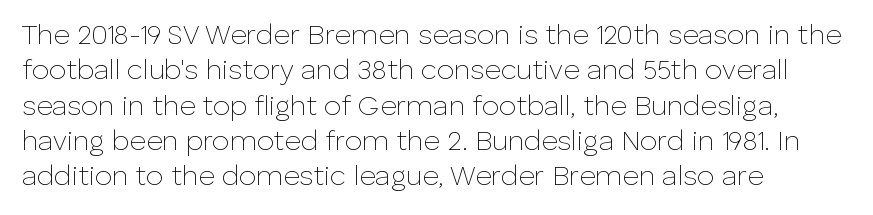
Q: Is the text bold? A: No.
Q: Is the text italic (slanted)? A: No, it is upright.
Q: Is the typeface a serif or a sans-serif typeface? A: Sans-serif.
Q: Is the text underlined? A: No.
Q: How is the paragraph aligned? A: Left-aligned.
Q: Is the spacing between letters normal or unusually wide? A: Normal.
Q: Is the spacing between lines tight, normal or loose? A: Normal.
Q: Width (condensed, normal, or wide)? A: Normal.
Q: Stroke contrast? A: Low.
Q: x-height? A: Medium.
Q: Monospaced? A: No.
